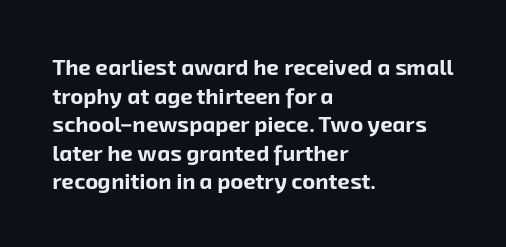
The image shows 22 px bold type; set left-aligned, normal line spacing (1.3x), normal letter spacing, not underlined.
